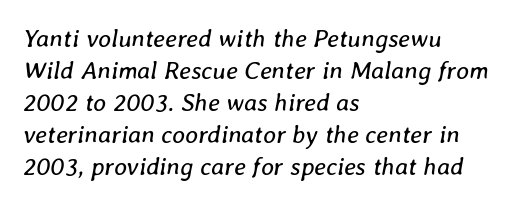
{"italic": "yes", "lean": "right", "slant_degrees": 8, "bold": "no", "underline": "no", "align": "left", "line_spacing": "normal", "line_spacing_ratio": 1.28, "letter_spacing": "normal", "letter_spacing_em": 0.0, "glyph_px": 25}
